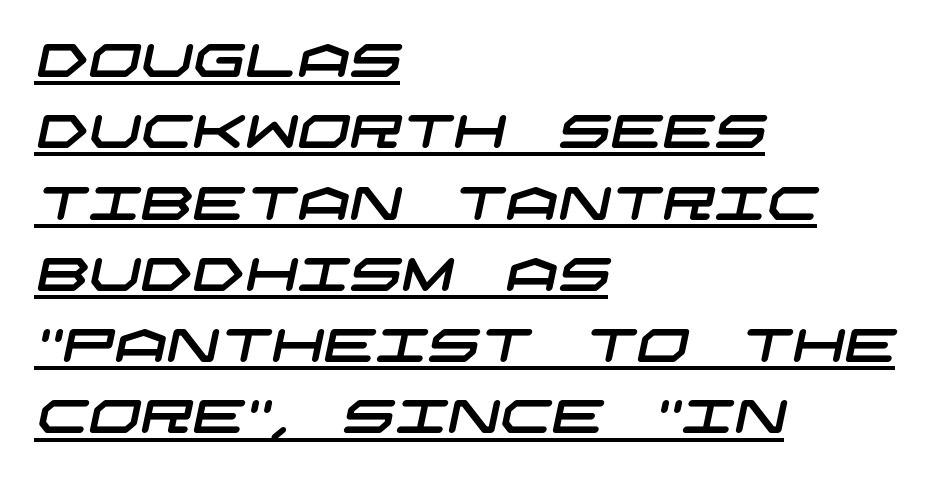
Q: Is the typeface a serif or a sans-serif typeface? A: Sans-serif.
Q: Is the text underlined? A: Yes.
Q: How is the paragraph aligned? A: Left-aligned.
Q: Is the spacing between letters normal or unusually wide? A: Normal.
Q: Is the spacing between lines tight, normal or loose? A: Normal.
Q: Width (condensed, normal, or wide)? A: Wide.
Q: Stroke contrast? A: Low.
Q: x-height? A: Large.
